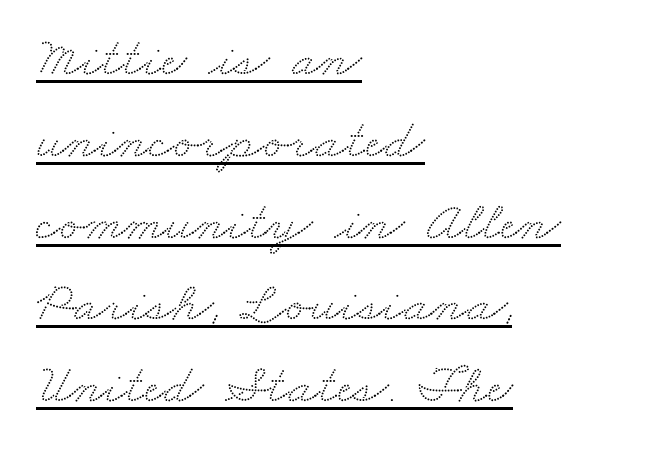
The image shows 56 px wide serif type; set left-aligned, normal line spacing (1.46x), normal letter spacing, underlined; medium stroke contrast and a small x-height.
